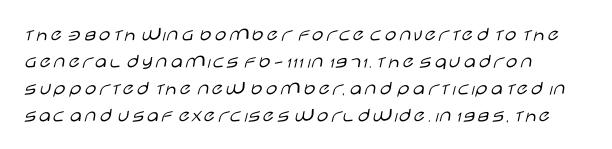
Q: Is the text bold? A: No.
Q: Is the text italic (slanted)? A: Yes.
Q: Is the text underlined? A: No.
Q: Is the spacing between letters normal or unusually wide? A: Normal.
Q: Is the spacing between lines tight, normal or loose? A: Normal.
